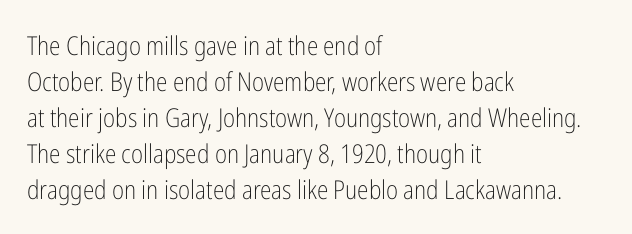
The image shows 26 px text type, upright; set left-aligned, normal line spacing (1.38x), normal letter spacing, not underlined.
